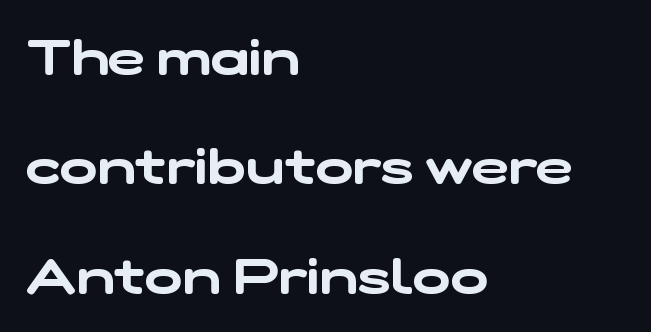
{"serif": "no", "width": "wide", "stroke_contrast": "low", "x_height": "medium", "monospaced": "no", "underline": "no", "align": "left", "line_spacing": "loose", "line_spacing_ratio": 2.19, "letter_spacing": "normal", "letter_spacing_em": 0.0, "glyph_px": 50}
